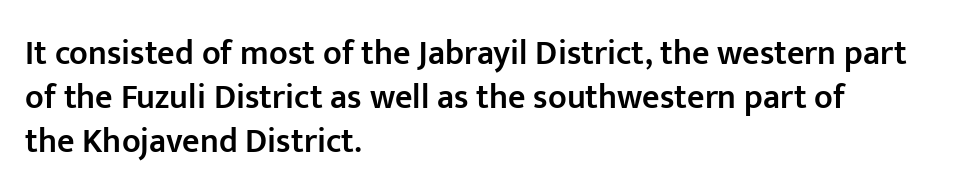
The rag falls on the right side of this text block. On the weight axis this lands at semibold, roughly 600. Underlining? Definitely not there. Vertical strokes here are truly vertical. Baseline-to-baseline distance is the conventional proportion of letter height.
